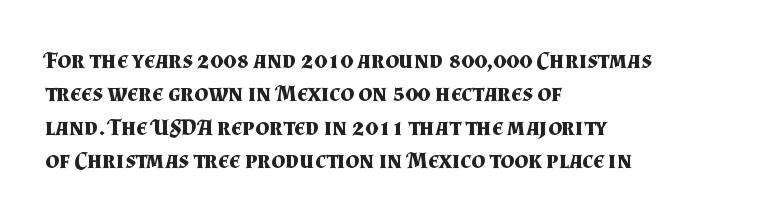
{"italic": "no", "bold": "yes", "underline": "no", "align": "left", "line_spacing": "normal", "line_spacing_ratio": 1.39, "letter_spacing": "normal", "letter_spacing_em": 0.0, "glyph_px": 24}
